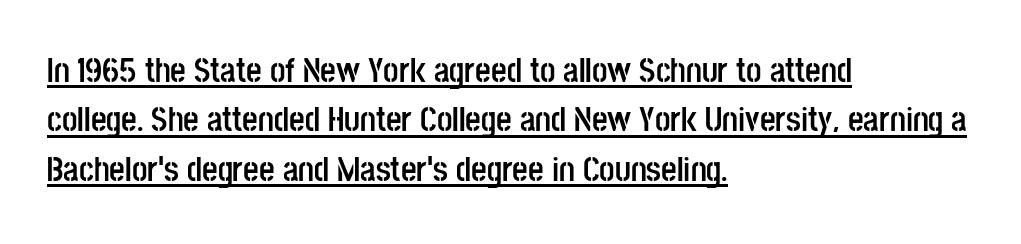
No feet cap the strokes, marking this as sans-serif type. Rows of type keep a routine distance in the vertical direction. Inter-character spacing is left at the font's built-in metrics. Think of a printed novel: that variable character pitch is what you see here.
